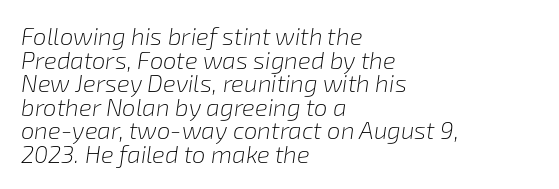
A typesetter would call this zero additional tracking. Notice how the stems are inclined rather than vertical — that's the hallmark of italics. The text block is weighted toward the left margin, trailing off unevenly rightward. Unbolded letterforms with no extra heft. The line-height multiplier appears low, near solid setting. Descender tails drop into unmarked territory.
